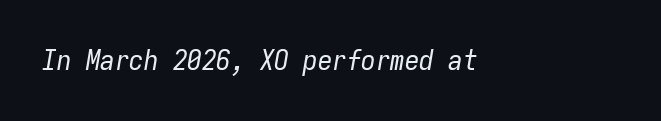
{"italic": "yes", "lean": "right", "slant_degrees": 9, "bold": "no", "weight": "regular", "width": "condensed", "stroke_contrast": "low", "x_height": "medium", "monospaced": "yes", "underline": "no", "letter_spacing": "normal", "letter_spacing_em": 0.0, "glyph_px": 29}
